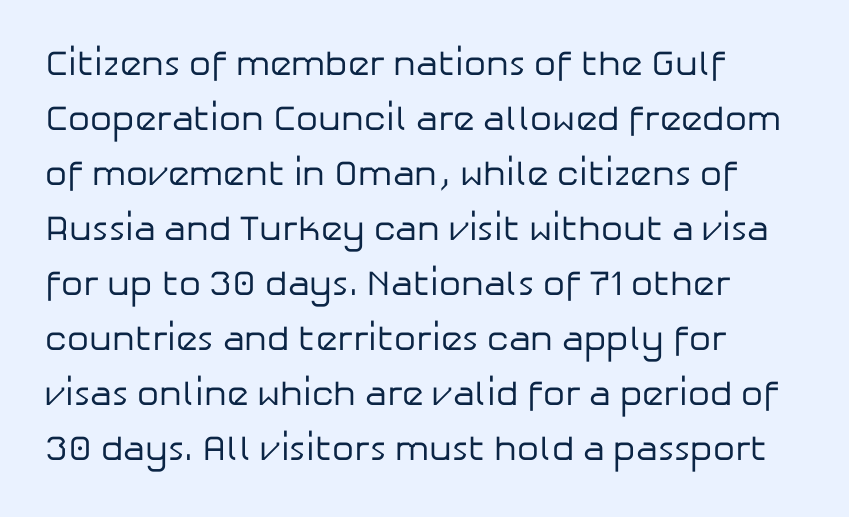
Is this a fixed-width face? No — the glyphs have proportional, varying widths. The ragged edge is on the right, which tells us the setting is flush left. This reads as an unemphasized weight, regular at the heaviest. The typeface chosen for these lines omits serifs.
